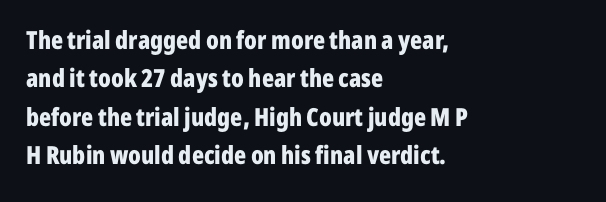
{"italic": "no", "bold": "yes", "underline": "no", "align": "left", "line_spacing": "normal", "line_spacing_ratio": 1.54, "letter_spacing": "normal", "letter_spacing_em": 0.0, "glyph_px": 25}
